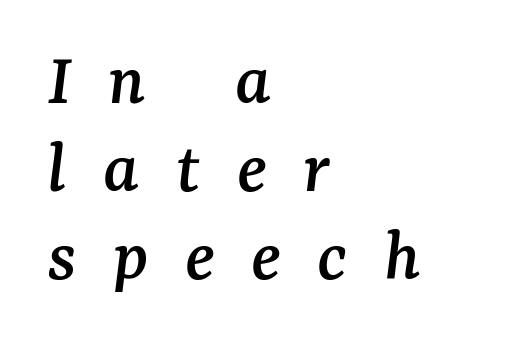
Q: Is the text italic (slanted)? A: Yes, it leans right by about 7 degrees.
Q: Is the typeface a serif or a sans-serif typeface? A: Serif.
Q: Is the text underlined? A: No.
Q: How is the paragraph aligned? A: Left-aligned.
Q: Is the spacing between letters normal or unusually wide? A: Unusually wide.
Q: Width (condensed, normal, or wide)? A: Normal.
Q: Stroke contrast? A: Medium.
Q: x-height? A: Medium.
Q: Monospaced? A: No.
